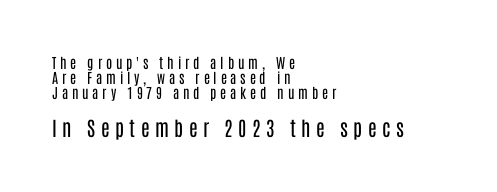
Here the glyphs are tracked loosely, breaking word shapes into spaced letters. Character size in the trailing block exceeds that of the leading block. Style check: upright. Has an underline been added? It has not.
